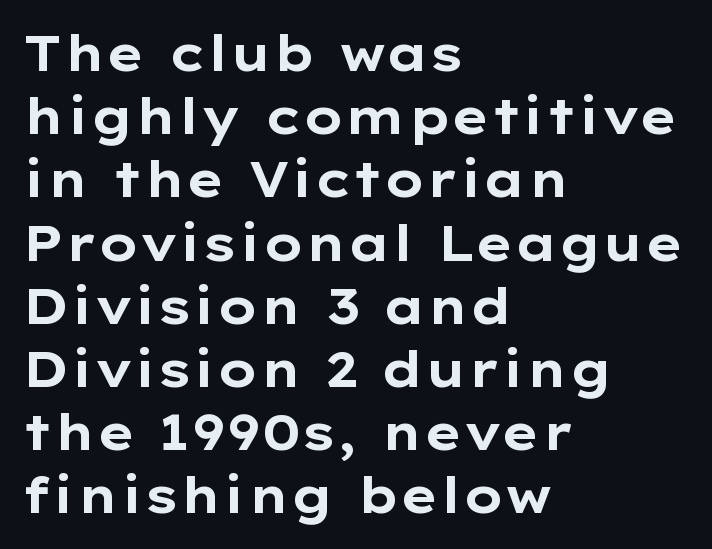
Q: Is the text bold? A: Yes.
Q: Is the text italic (slanted)? A: No, it is upright.
Q: Is the typeface a serif or a sans-serif typeface? A: Sans-serif.
Q: Is the text underlined? A: No.
Q: How is the paragraph aligned? A: Left-aligned.
Q: Is the spacing between letters normal or unusually wide? A: Normal.
Q: Is the spacing between lines tight, normal or loose? A: Normal.
Q: Width (condensed, normal, or wide)? A: Wide.
Q: Stroke contrast? A: Low.
Q: x-height? A: Medium.
Q: Monospaced? A: No.
